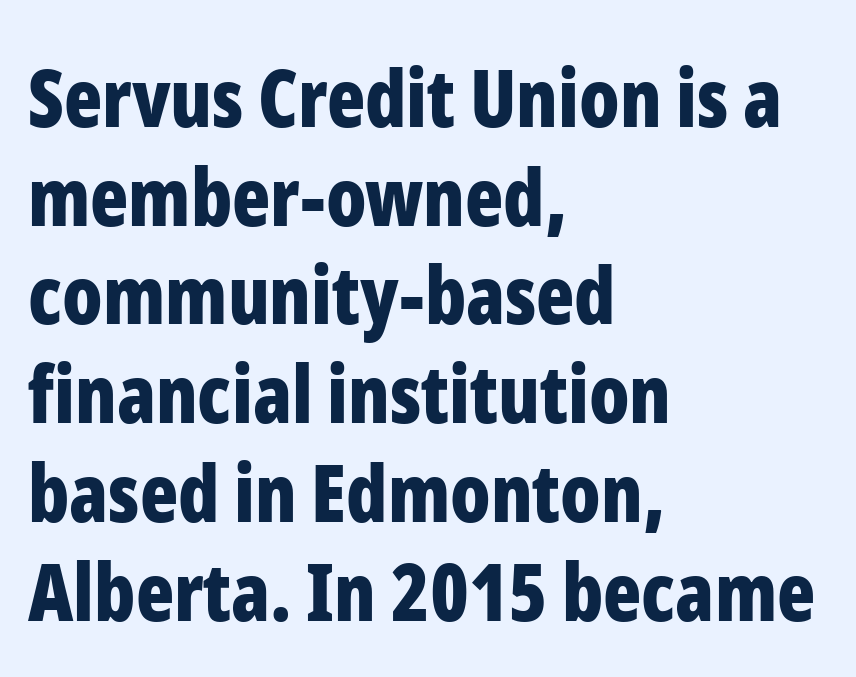
{"serif": "no", "italic": "no", "bold": "yes", "weight": "bold", "width": "condensed", "stroke_contrast": "low", "x_height": "medium", "monospaced": "no", "underline": "no", "align": "left", "line_spacing": "normal", "line_spacing_ratio": 1.25, "letter_spacing": "normal", "letter_spacing_em": 0.0, "glyph_px": 79}
